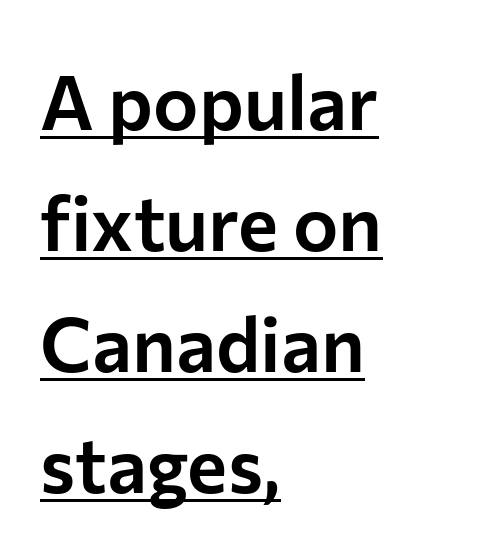
The image shows 76 px sans-serif type, upright; set left-aligned, normal line spacing (1.59x), normal letter spacing, underlined; low stroke contrast and a medium x-height.
